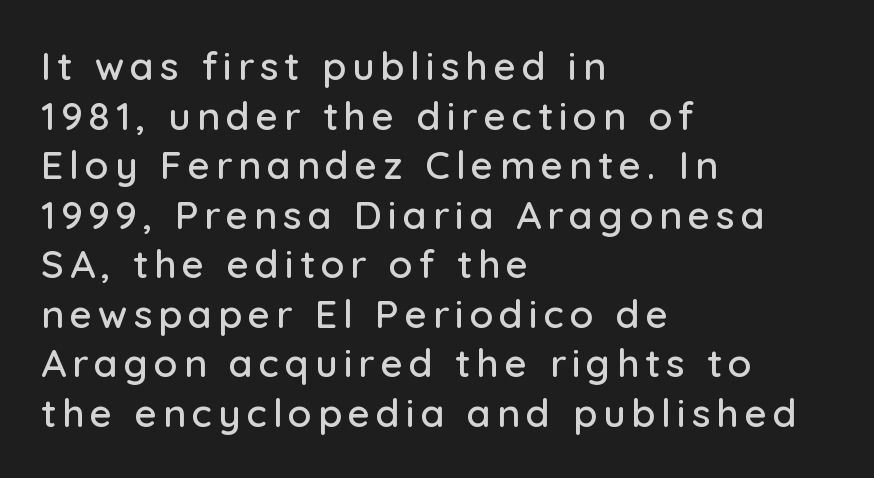
The image shows 39 px sans-serif type, upright; set left-aligned, normal line spacing (1.27x), not underlined; low stroke contrast and a medium x-height.
